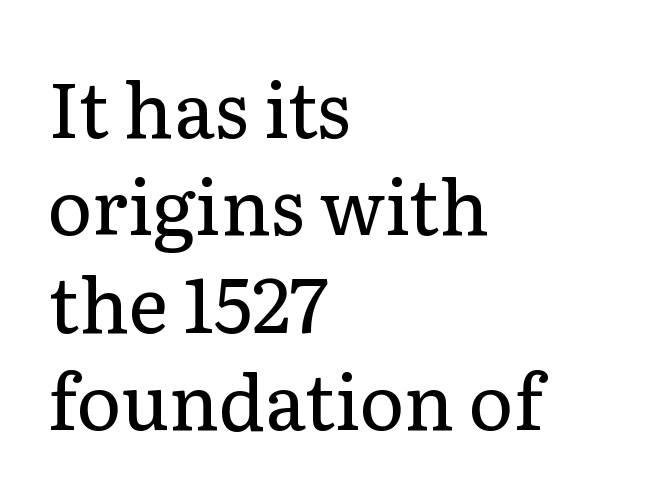
The image shows 76 px regular-weight serif type, upright; set left-aligned, normal line spacing (1.28x), normal letter spacing, not underlined; low stroke contrast and a medium x-height.
